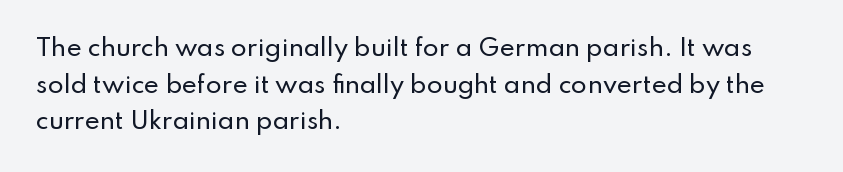
{"italic": "no", "underline": "no", "align": "left", "line_spacing": "normal", "line_spacing_ratio": 1.59, "letter_spacing": "normal", "letter_spacing_em": 0.0, "glyph_px": 23}
